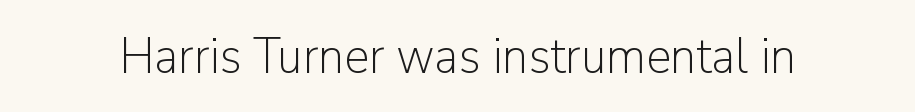
Q: Is the text bold? A: No.
Q: Is the text italic (slanted)? A: No, it is upright.
Q: Is the typeface a serif or a sans-serif typeface? A: Sans-serif.
Q: Is the text underlined? A: No.
Q: Is the spacing between letters normal or unusually wide? A: Normal.
Q: Width (condensed, normal, or wide)? A: Normal.
Q: Stroke contrast? A: Low.
Q: x-height? A: Medium.
Q: Monospaced? A: No.
